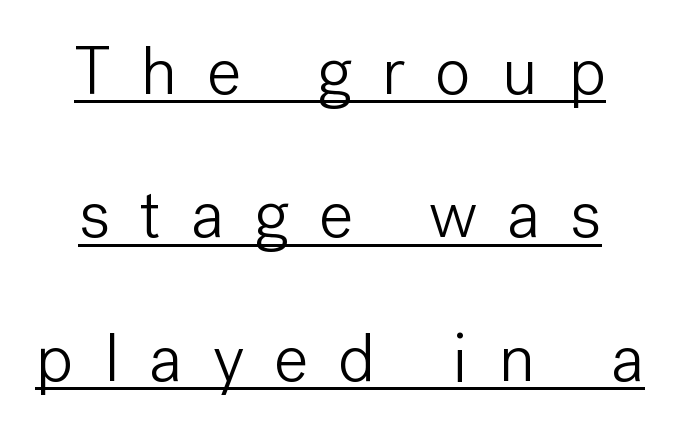
Q: Is the text bold? A: No.
Q: Is the text italic (slanted)? A: No, it is upright.
Q: Is the typeface a serif or a sans-serif typeface? A: Sans-serif.
Q: Is the text underlined? A: Yes.
Q: Is the spacing between letters normal or unusually wide? A: Unusually wide.
Q: Is the spacing between lines tight, normal or loose? A: Loose.
Q: Width (condensed, normal, or wide)? A: Normal.
Q: Stroke contrast? A: Low.
Q: x-height? A: Medium.
Q: Monospaced? A: No.
